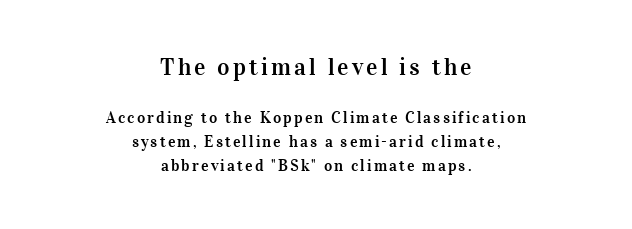
The string is rendered with underlining switched off. Honestly, the row spacing looks completely unremarkable. Top chunk: large. Bottom chunk: small. Every character sits straight up, as roman type does.
